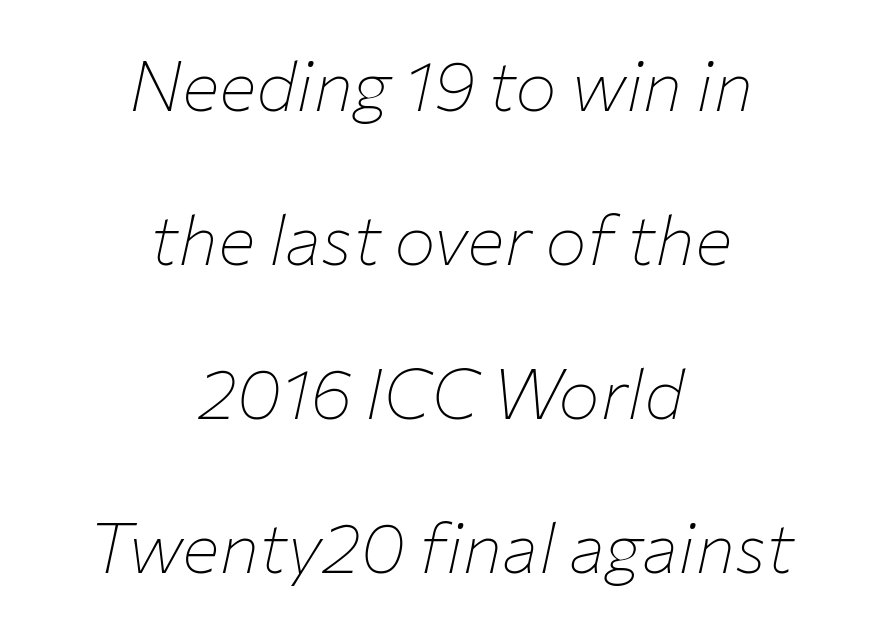
Q: Is the text bold? A: No.
Q: Is the text italic (slanted)? A: Yes, it leans right by about 12 degrees.
Q: Is the text underlined? A: No.
Q: How is the paragraph aligned? A: Centered.
Q: Is the spacing between letters normal or unusually wide? A: Normal.
Q: Is the spacing between lines tight, normal or loose? A: Loose.
Q: Width (condensed, normal, or wide)? A: Normal.
Q: Stroke contrast? A: Low.
Q: x-height? A: Medium.
Q: Monospaced? A: No.
